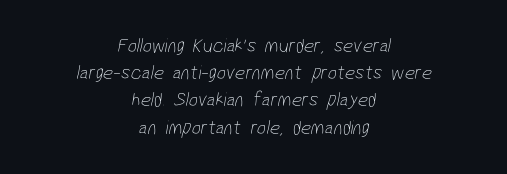
Underline: absent. The letters look calm and open, with moderate or lighter stems. The letters sit at their default tracking, neither squeezed nor spread. One glance says typical: line gaps are just what's usual. The typesetter chose a symmetrical, centered arrangement here.
